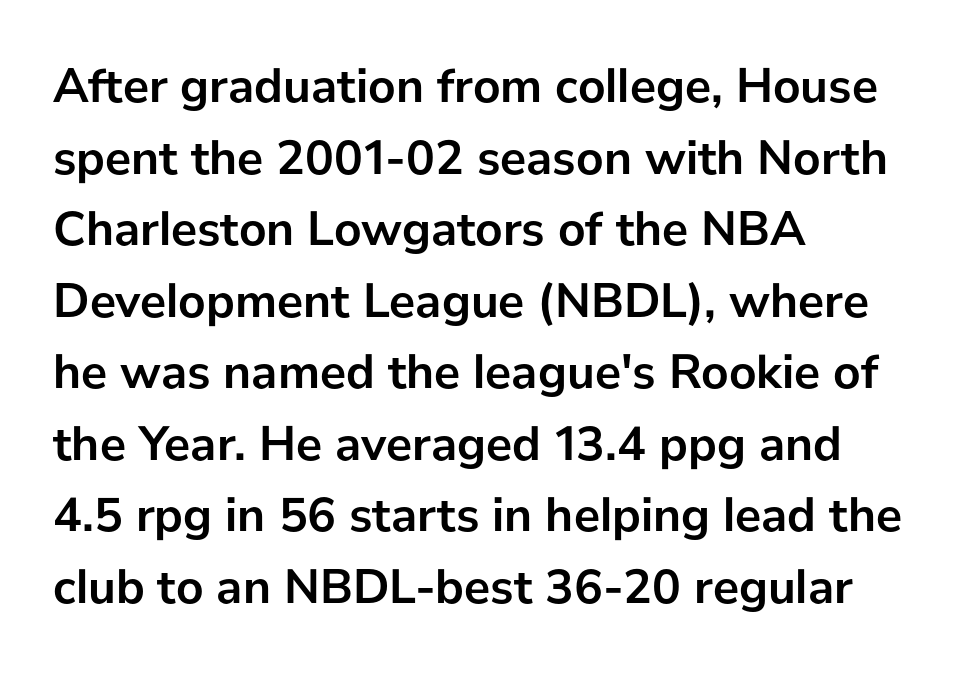
The rag falls on the right side of this text block. No extra tracking has been applied to these lines. Check the space under the baseline: it is left empty. The letters advance in unequal steps, a hallmark of proportional type.
